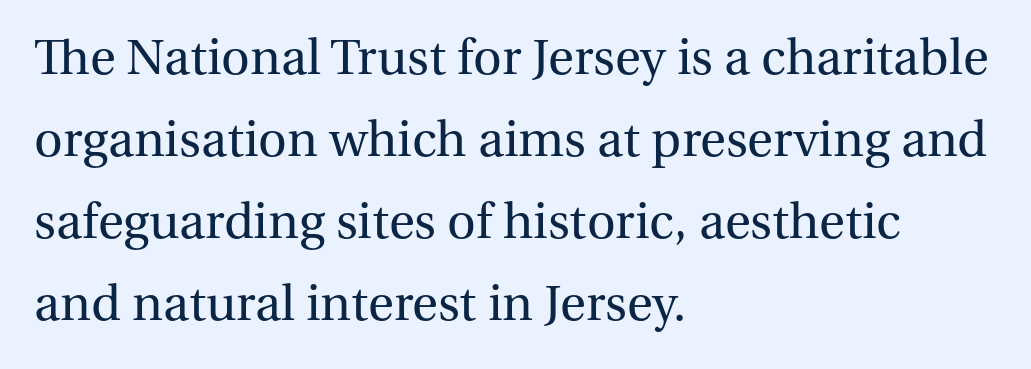
The image shows 53 px regular-weight serif type, upright; set left-aligned, normal line spacing (1.55x), normal letter spacing, not underlined; medium stroke contrast and a medium x-height.
